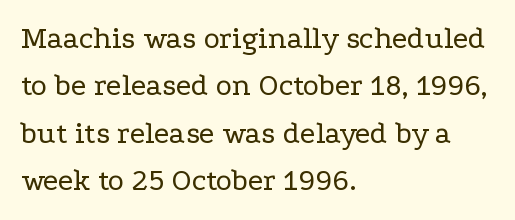
Q: Is the text bold? A: No.
Q: Is the text italic (slanted)? A: No, it is upright.
Q: Is the typeface a serif or a sans-serif typeface? A: Serif.
Q: Is the text underlined? A: No.
Q: How is the paragraph aligned? A: Left-aligned.
Q: Is the spacing between letters normal or unusually wide? A: Normal.
Q: Is the spacing between lines tight, normal or loose? A: Normal.
Q: Width (condensed, normal, or wide)? A: Wide.
Q: Stroke contrast? A: Low.
Q: x-height? A: Medium.
Q: Monospaced? A: No.
